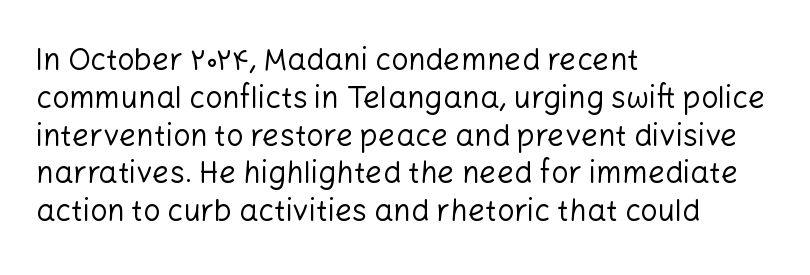
The image shows 30 px regular-weight sans-serif type, upright; set left-aligned, normal line spacing (1.26x), normal letter spacing, not underlined; low stroke contrast and a medium x-height.
